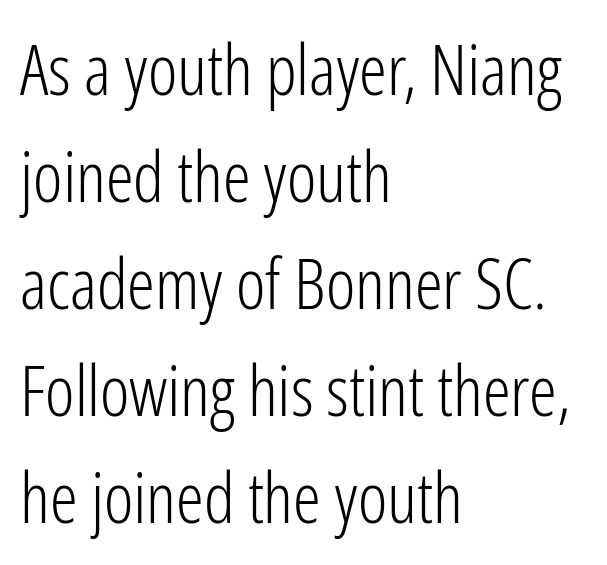
Serifs: no, the terminals of the letterforms are clean. A clean baseline with only descenders dipping below it. Looks like regular typesetting: each glyph gets only the width it needs. How are the letters spaced? Ordinarily, with no added tracking. Heft: none added — not bold.
